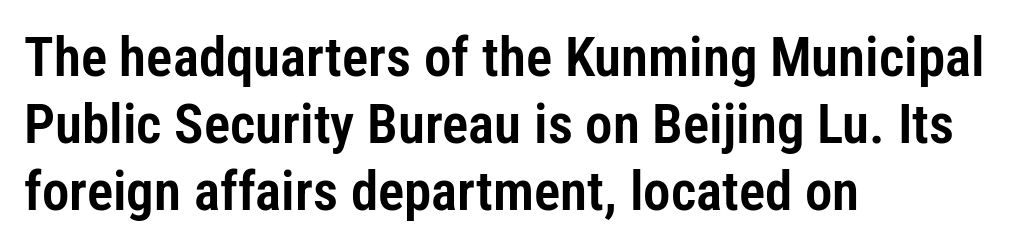
{"serif": "no", "italic": "no", "width": "condensed", "stroke_contrast": "low", "x_height": "medium", "monospaced": "no", "underline": "no", "align": "left", "line_spacing_ratio": 1.22, "letter_spacing": "normal", "letter_spacing_em": 0.0, "glyph_px": 55}
